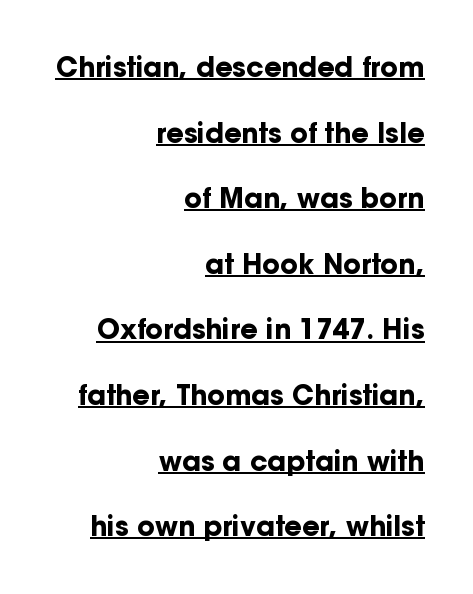
The image shows 27 px bold type, upright; set right-aligned, loose line spacing (2.43x), normal letter spacing, underlined.
